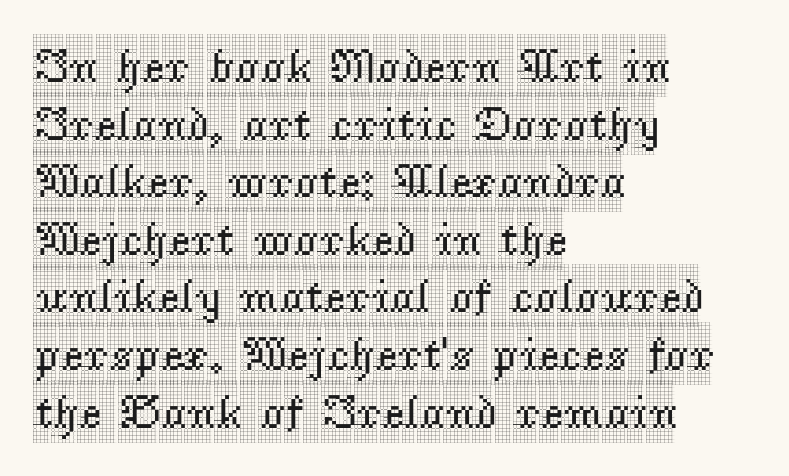
Q: Is the text italic (slanted)? A: No, it is upright.
Q: Is the typeface a serif or a sans-serif typeface? A: Serif.
Q: Is the text underlined? A: No.
Q: How is the paragraph aligned? A: Left-aligned.
Q: Is the spacing between letters normal or unusually wide? A: Normal.
Q: Width (condensed, normal, or wide)? A: Condensed.
Q: x-height? A: Large.
Q: Monospaced? A: No.
